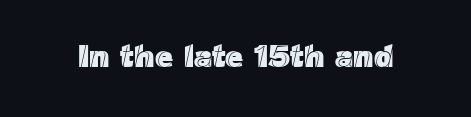
Q: Is the text italic (slanted)? A: No, it is upright.
Q: Is the text underlined? A: No.
Q: Is the spacing between letters normal or unusually wide? A: Normal.
Q: Width (condensed, normal, or wide)? A: Normal.
Q: x-height? A: Medium.
Q: Monospaced? A: No.
